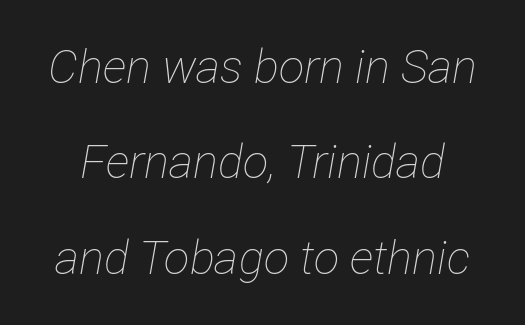
{"italic": "yes", "lean": "right", "slant_degrees": 12, "bold": "no", "weight": "thin", "width": "condensed", "stroke_contrast": "low", "x_height": "medium", "monospaced": "no", "underline": "no", "line_spacing": "loose", "line_spacing_ratio": 2.03, "letter_spacing": "normal", "letter_spacing_em": 0.0, "glyph_px": 47}
